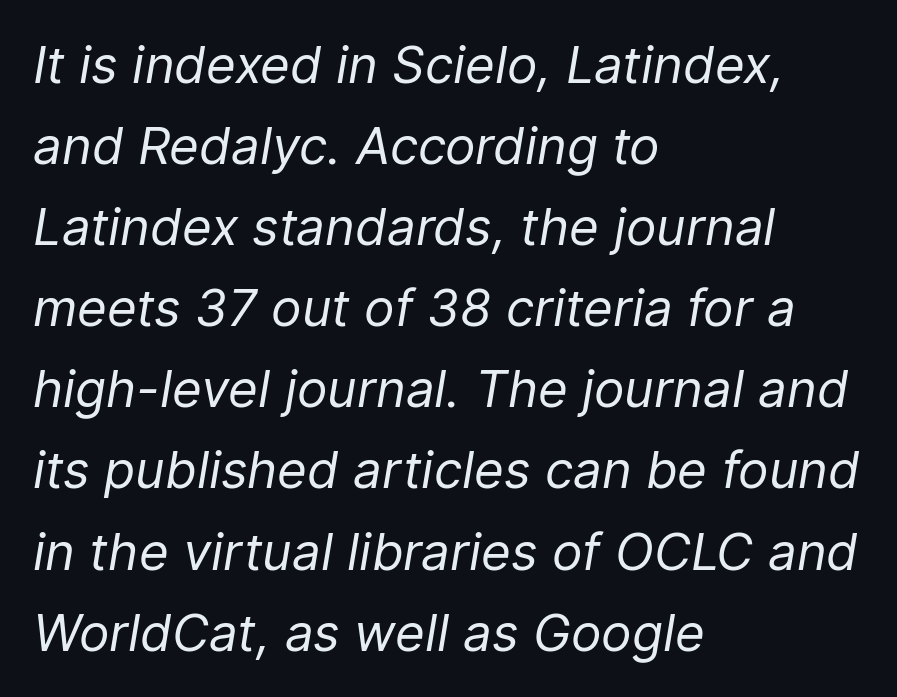
Q: Is the text bold? A: No.
Q: Is the text italic (slanted)? A: Yes, it leans right by about 9 degrees.
Q: Is the text underlined? A: No.
Q: How is the paragraph aligned? A: Left-aligned.
Q: Is the spacing between letters normal or unusually wide? A: Normal.
Q: Is the spacing between lines tight, normal or loose? A: Normal.
Q: Width (condensed, normal, or wide)? A: Normal.
Q: Stroke contrast? A: Low.
Q: x-height? A: Medium.
Q: Monospaced? A: No.
